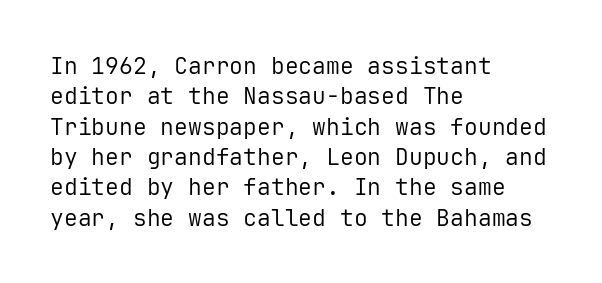
The space directly below the letters is spotless. Caption: standard tracking, unaltered. Vertically, the passage feels balanced, rows spaced as you'd expect. Does the lettering tilt? It doesn't — this is upright.
